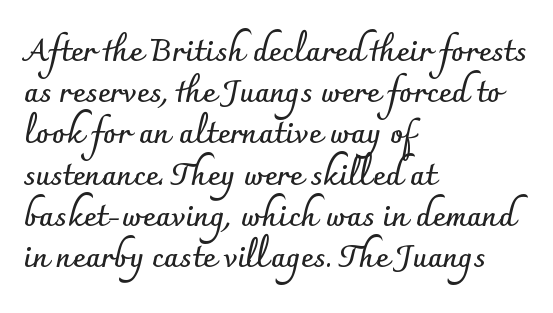
Is the type bold? Yes — the strokes are clearly thick and heavy. The designer left line spacing at the default. The letters advance in unequal steps, a hallmark of proportional type.
